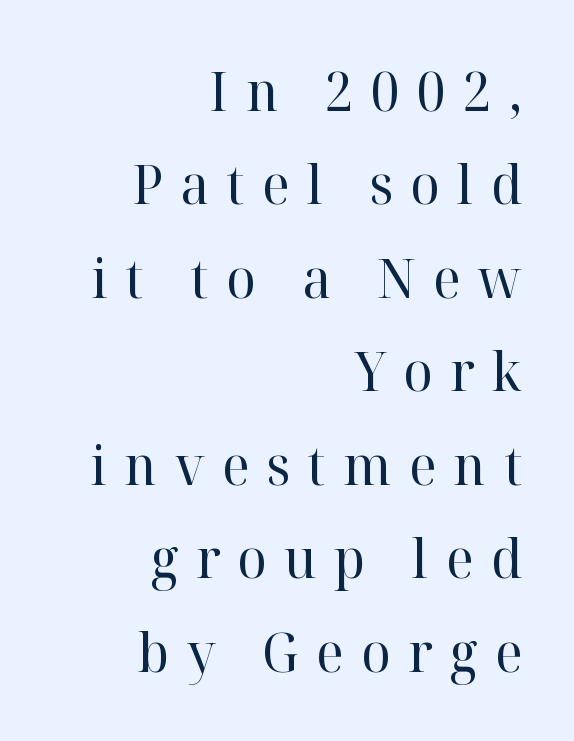
Where is the straight margin? On the right. Posture: vertical. The letterforms sit at book weight or below. Think of a printed novel: that variable character pitch is what you see here. The strip under each line holds only bare page. Is the letter spacing exaggerated? Yes — the characters are pushed far apart.
